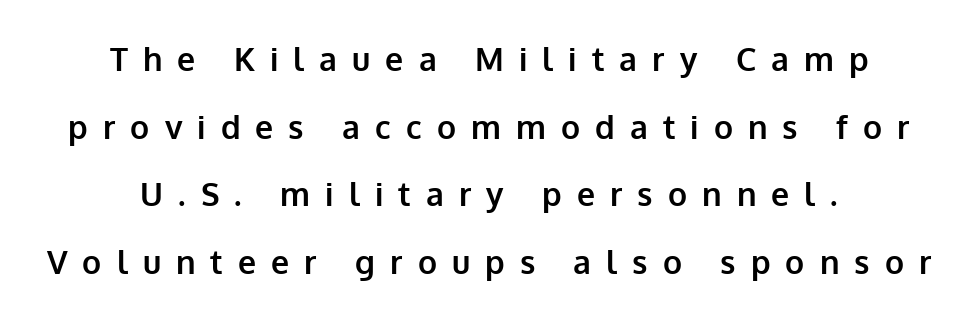
{"serif": "no", "italic": "no", "bold": "yes", "weight": "bold", "width": "normal", "stroke_contrast": "low", "x_height": "medium", "monospaced": "no", "underline": "no", "align": "center", "line_spacing": "loose", "line_spacing_ratio": 2.11, "letter_spacing": "wide", "letter_spacing_em": 0.47, "glyph_px": 32}
